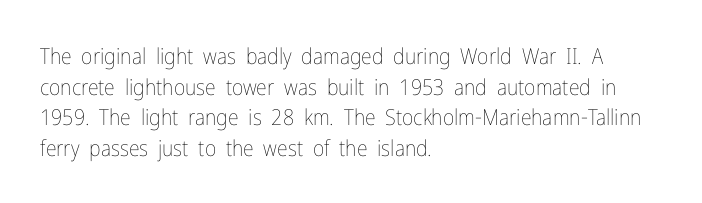
Here the glyphs are tracked normally, forming tight word shapes. This sample keeps an unexceptional amount of space between lines. Every character sits straight up, as roman type does. Each stroke keeps to a modest, everyday thickness or less. This rendering uses left alignment, leaving the right contour irregular. Descenders are the only things crossing below the line.
